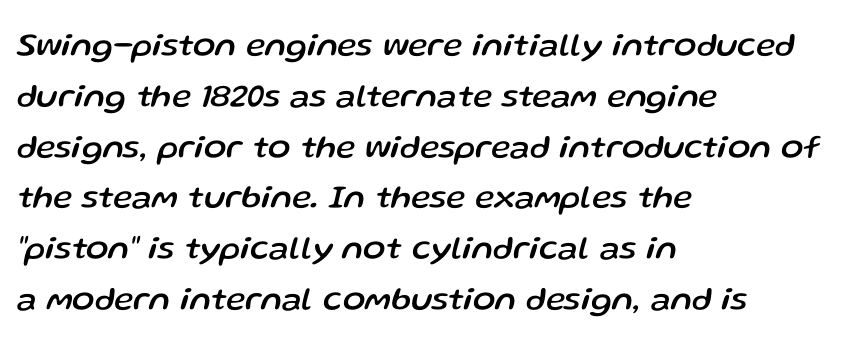
{"italic": "yes", "lean": "right", "slant_degrees": 13, "width": "normal", "stroke_contrast": "low", "x_height": "medium", "monospaced": "no", "underline": "no", "align": "left", "line_spacing": "normal", "line_spacing_ratio": 1.54, "letter_spacing": "normal", "letter_spacing_em": 0.0, "glyph_px": 33}
